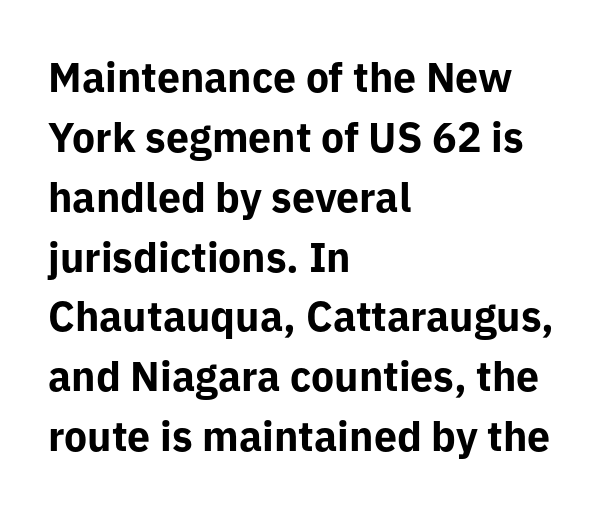
{"serif": "no", "italic": "no", "bold": "yes", "weight": "bold", "width": "normal", "stroke_contrast": "low", "x_height": "medium", "monospaced": "no", "underline": "no", "align": "left", "line_spacing": "normal", "line_spacing_ratio": 1.46, "letter_spacing": "normal", "letter_spacing_em": 0.0, "glyph_px": 41}
